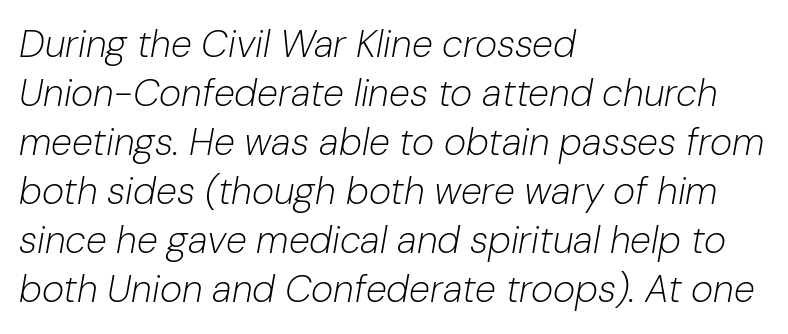
Q: Is the text bold? A: No.
Q: Is the text italic (slanted)? A: Yes, it leans right by about 10 degrees.
Q: Is the text underlined? A: No.
Q: How is the paragraph aligned? A: Left-aligned.
Q: Is the spacing between letters normal or unusually wide? A: Normal.
Q: Is the spacing between lines tight, normal or loose? A: Normal.
Q: Width (condensed, normal, or wide)? A: Normal.
Q: Stroke contrast? A: Low.
Q: x-height? A: Medium.
Q: Monospaced? A: No.
